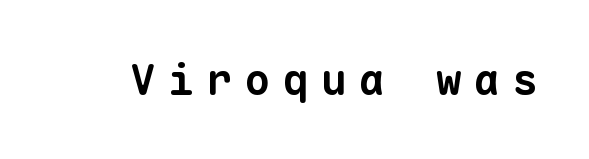
The image shows 43 px bold sans-serif type, monospaced; set unusually wide letter spacing (+0.29 em), not underlined; low stroke contrast and a medium x-height.
